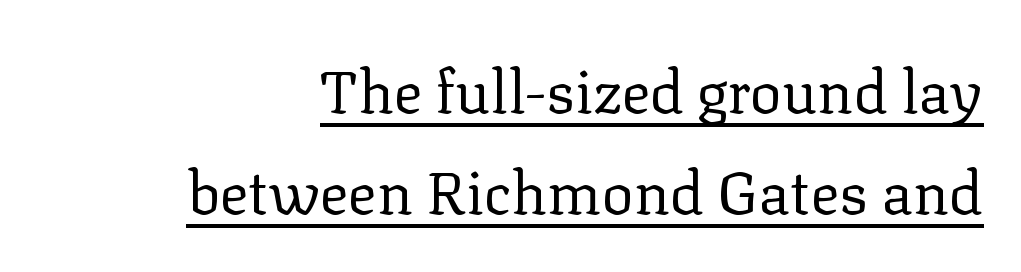
The image shows 60 px regular-weight serif type, upright; set right-aligned, normal line spacing (1.69x), normal letter spacing, underlined; low stroke contrast and a medium x-height.
